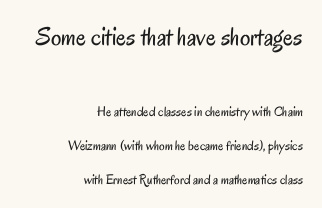
Visually, the top section dominates because its glyphs are scaled up. The ragged edge is on the left, which tells us the setting is flush right. Lines of text with bare space underneath. How would I describe the line gaps? Wide and relaxed. In terms of posture, this sample is upright. Heft: none added — not bold.
